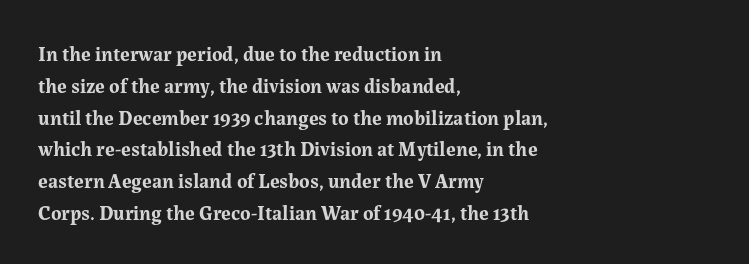
Upright lettering throughout. The foot of each line stays bare and open. Line spacing here is normal. The letters sit at their default tracking, neither squeezed nor spread. The setting favours the left margin, as ordinary paragraphs usually do. These words are printed bold, with thick strokes throughout.
